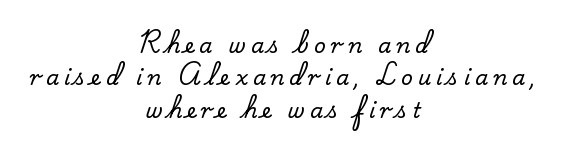
The image shows 21 px text type; set centered, normal line spacing (1.54x), unusually wide letter spacing (+0.23 em), not underlined.
